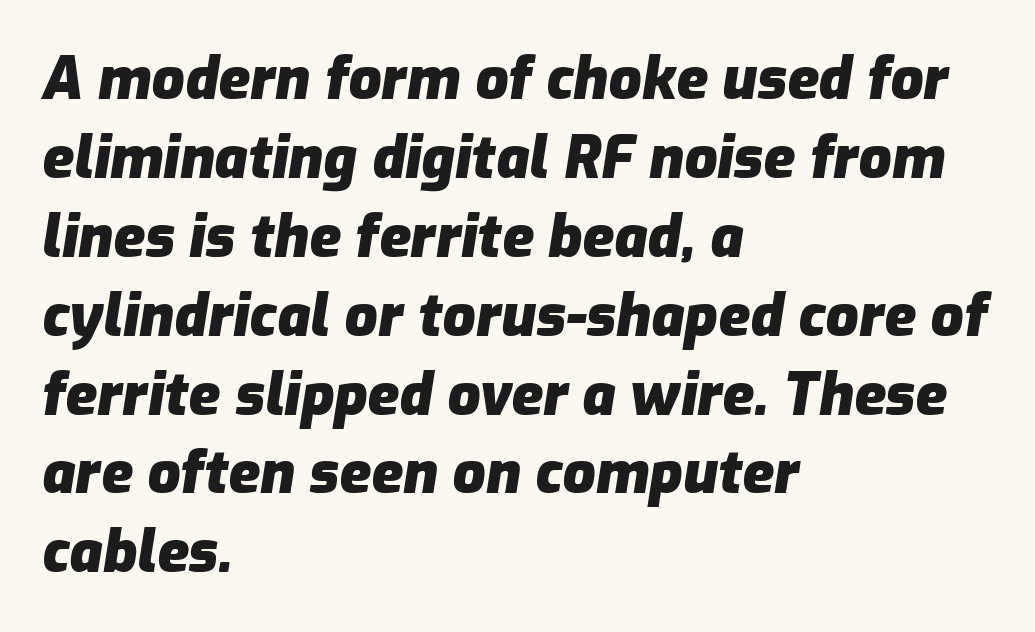
The image shows 58 px heavy type, italic (leaning right); set left-aligned, normal line spacing (1.36x), normal letter spacing, not underlined; low stroke contrast and a medium x-height.
